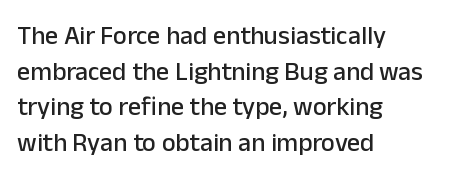
Compared with a centered layout, this one pins lines to the left instead. These lines were composed using upright roman letters. The type is set solid horizontally, with unmodified tracking. Vertical spacing — default. A bare baseline throughout the passage.
